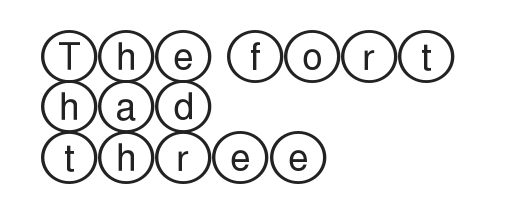
{"italic": "no", "width": "wide", "x_height": "large", "underline": "no", "align": "left", "line_spacing": "normal", "line_spacing_ratio": 1.36, "letter_spacing": "normal", "letter_spacing_em": 0.0, "glyph_px": 37}
